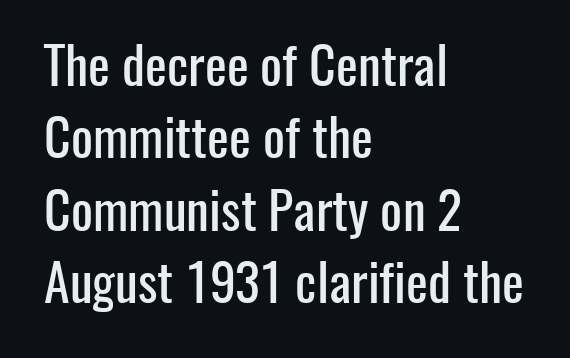
The image shows 52 px condensed sans-serif type, upright; set left-aligned, normal line spacing (1.39x), normal letter spacing, not underlined; low stroke contrast and a medium x-height.
